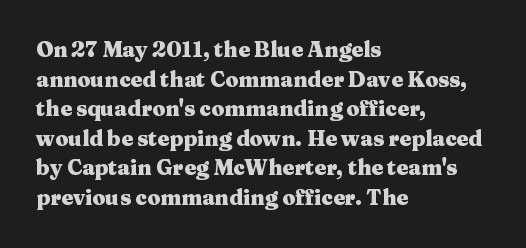
The vertical gap from one line to the next is medium. Beneath every word, the page is bare. Nothing unusual about the tracking: characters are spaced as the font intends. Its strokes are broad and dark, the hallmark of bold type. This sample uses an upright cut, with every glyph sitting square on the baseline. If you drew a ruler down the left edge, every line would touch it.
